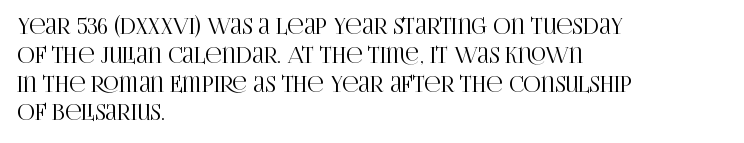
Descender tails drop into unmarked territory. Horizontal alignment here is leftward, the default for most running prose. Does extra space separate the letters? No, they use regular spacing. Upright lettering throughout. Evenly set lines give the paragraph a standard silhouette.
